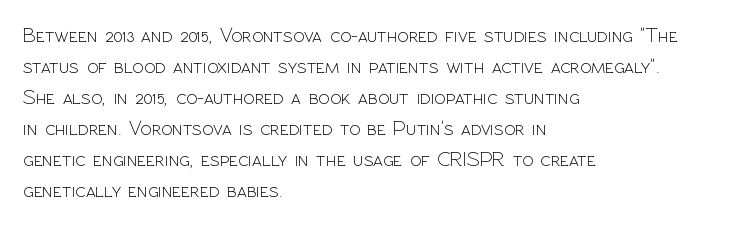
Q: Is the text bold? A: No.
Q: Is the text italic (slanted)? A: No, it is upright.
Q: Is the text underlined? A: No.
Q: How is the paragraph aligned? A: Left-aligned.
Q: Is the spacing between letters normal or unusually wide? A: Normal.
Q: Is the spacing between lines tight, normal or loose? A: Normal.
